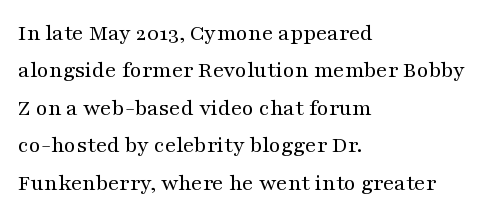
Q: Is the text bold? A: No.
Q: Is the text italic (slanted)? A: No, it is upright.
Q: Is the text underlined? A: No.
Q: How is the paragraph aligned? A: Left-aligned.
Q: Is the spacing between letters normal or unusually wide? A: Normal.
Q: Is the spacing between lines tight, normal or loose? A: Normal.
